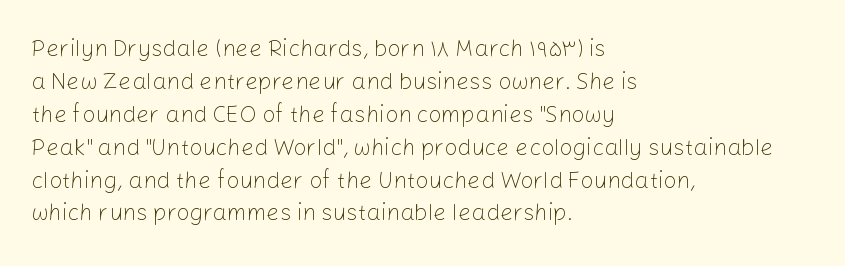
Q: Is the text bold? A: No.
Q: Is the text italic (slanted)? A: No, it is upright.
Q: Is the text underlined? A: No.
Q: How is the paragraph aligned? A: Left-aligned.
Q: Is the spacing between letters normal or unusually wide? A: Normal.
Q: Is the spacing between lines tight, normal or loose? A: Normal.
